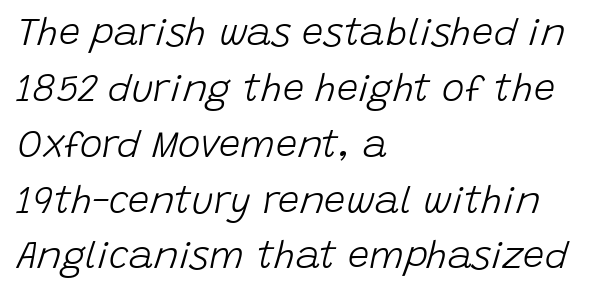
A light-to-regular cut is what we see here. Here the designer chose a conventional face with non-uniform glyph widths. What stands out about the letter spacing? Nothing — it is the standard amount. The passage is arranged the way most books set body copy — flush left.
